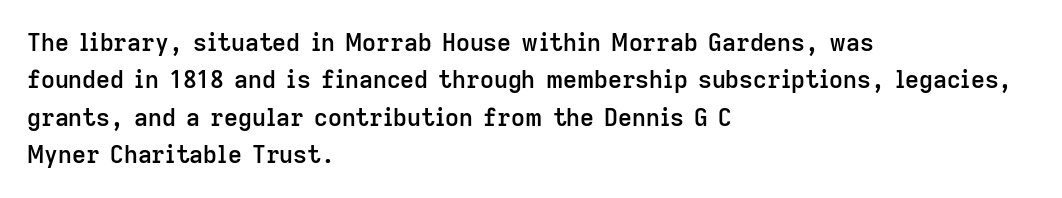
The image shows 24 px text type, upright; set left-aligned, normal line spacing (1.56x), normal letter spacing, not underlined.
